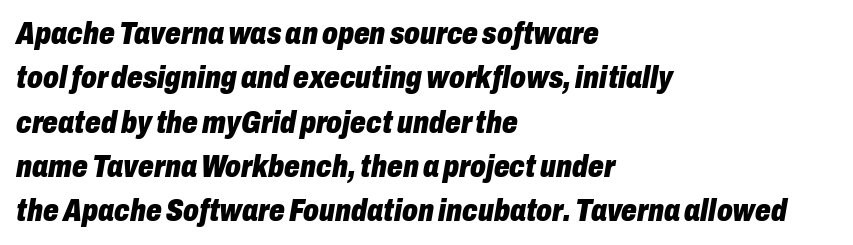
{"italic": "yes", "lean": "right", "slant_degrees": 10, "bold": "yes", "weight": "heavy", "width": "condensed", "stroke_contrast": "low", "x_height": "medium", "monospaced": "no", "underline": "no", "align": "left", "line_spacing": "normal", "line_spacing_ratio": 1.43, "letter_spacing": "normal", "letter_spacing_em": 0.0, "glyph_px": 31}
